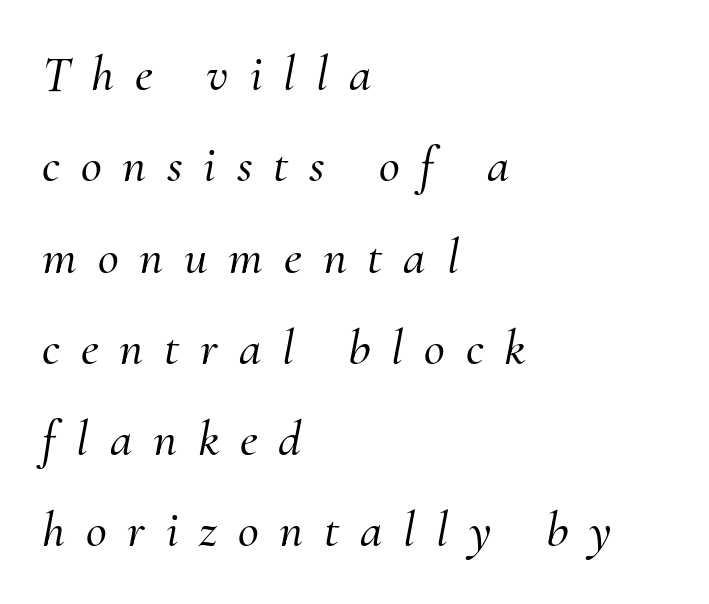
Q: Is the text italic (slanted)? A: Yes, it leans right by about 10 degrees.
Q: Is the typeface a serif or a sans-serif typeface? A: Serif.
Q: Is the text underlined? A: No.
Q: How is the paragraph aligned? A: Left-aligned.
Q: Is the spacing between letters normal or unusually wide? A: Unusually wide.
Q: Width (condensed, normal, or wide)? A: Normal.
Q: Stroke contrast? A: Medium.
Q: x-height? A: Small.
Q: Monospaced? A: No.
